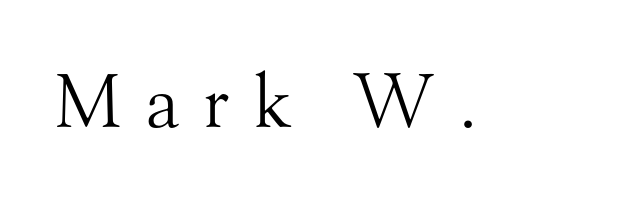
The font sits on the lighter half of the weight spectrum, regular included. This is roman type, the default non-slanted kind. The passage shown has open, widely tracked lettering throughout. The text was rendered using a seriffed face with decorative stroke endings.
